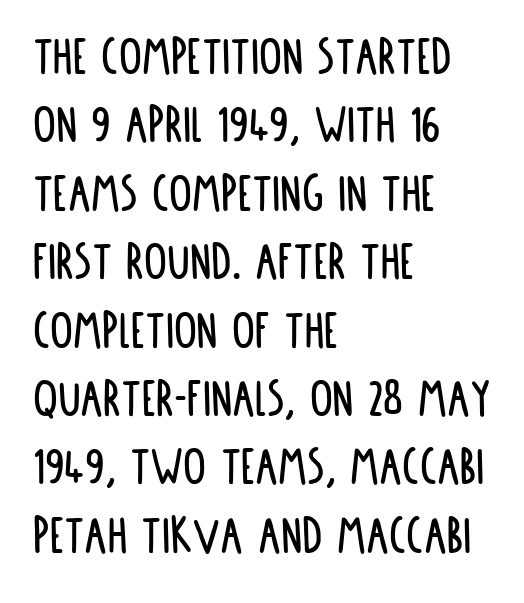
{"serif": "no", "italic": "no", "width": "condensed", "stroke_contrast": "low", "x_height": "large", "monospaced": "no", "underline": "no", "align": "left", "line_spacing_ratio": 1.2, "letter_spacing": "normal", "letter_spacing_em": 0.0, "glyph_px": 57}
